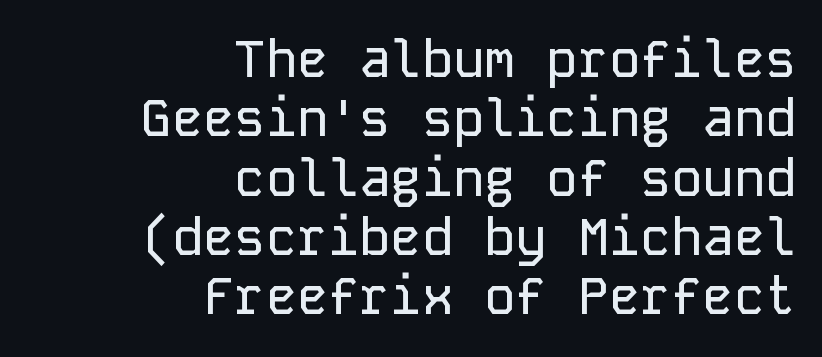
{"serif": "no", "italic": "no", "width": "normal", "stroke_contrast": "low", "x_height": "medium", "monospaced": "yes", "underline": "no", "align": "right", "line_spacing": "tight", "line_spacing_ratio": 1.14, "letter_spacing": "normal", "letter_spacing_em": 0.0, "glyph_px": 52}
